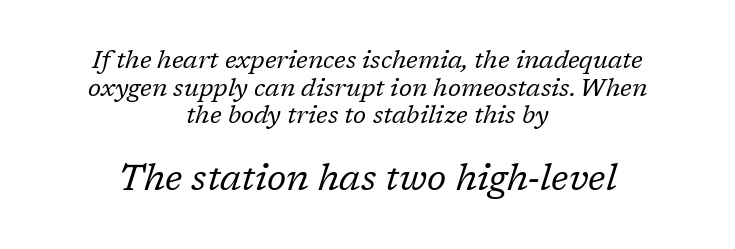
The image shows 37 px regular-weight serif type, italic (leaning right); set centered, tight line spacing (1.11x), normal letter spacing, not underlined; the second (bottom) block is 1.48x larger; low stroke contrast and a medium x-height.
